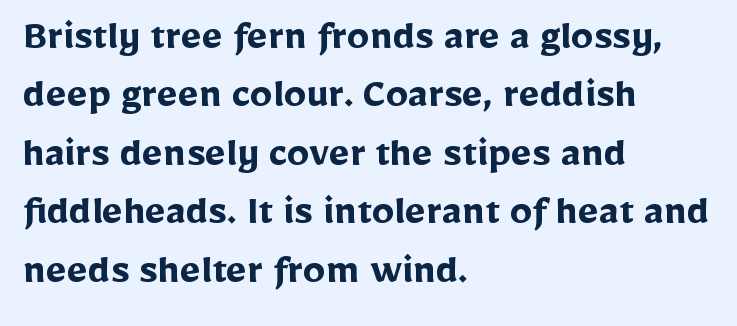
Q: Is the text bold? A: Yes.
Q: Is the text italic (slanted)? A: No, it is upright.
Q: Is the typeface a serif or a sans-serif typeface? A: Sans-serif.
Q: Is the text underlined? A: No.
Q: How is the paragraph aligned? A: Left-aligned.
Q: Is the spacing between letters normal or unusually wide? A: Normal.
Q: Is the spacing between lines tight, normal or loose? A: Normal.
Q: Width (condensed, normal, or wide)? A: Normal.
Q: Stroke contrast? A: Low.
Q: x-height? A: Medium.
Q: Monospaced? A: No.
